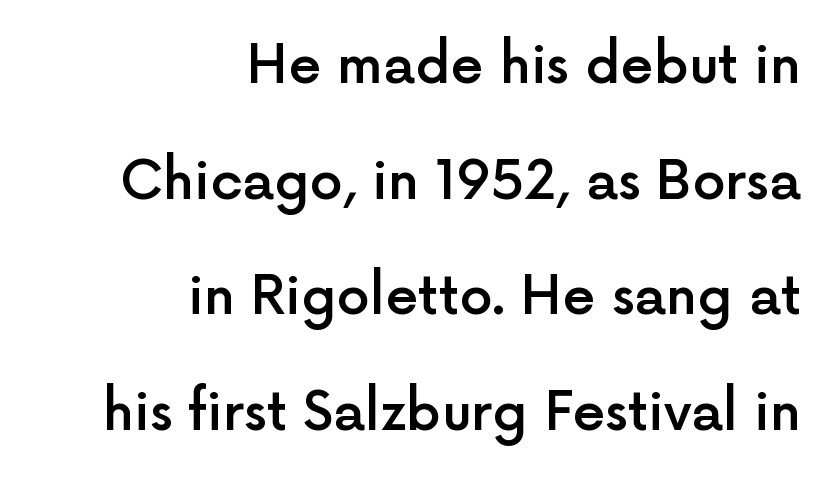
Q: Is the text bold? A: Semi-bold.
Q: Is the text italic (slanted)? A: No, it is upright.
Q: Is the typeface a serif or a sans-serif typeface? A: Sans-serif.
Q: Is the text underlined? A: No.
Q: How is the paragraph aligned? A: Right-aligned.
Q: Is the spacing between letters normal or unusually wide? A: Normal.
Q: Is the spacing between lines tight, normal or loose? A: Loose.
Q: Width (condensed, normal, or wide)? A: Normal.
Q: x-height? A: Medium.
Q: Monospaced? A: No.
